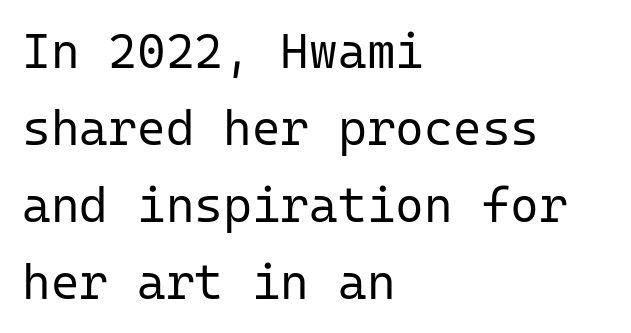
The image shows 49 px regular-weight sans-serif type, upright, monospaced; set left-aligned, normal line spacing (1.57x), normal letter spacing, not underlined; low stroke contrast and a medium x-height.
